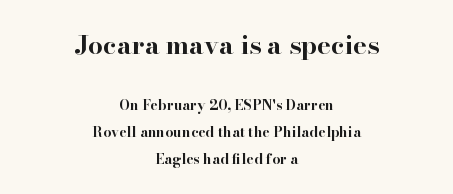
The gap between lines stays unmarked. When letters stand straight like this, we call the style roman or upright. Set as a true bold cut, around the 700 mark. These lines are centered, leaving both edges ragged. Observe the ordinary spacing: letters are neighbours, not strangers.
